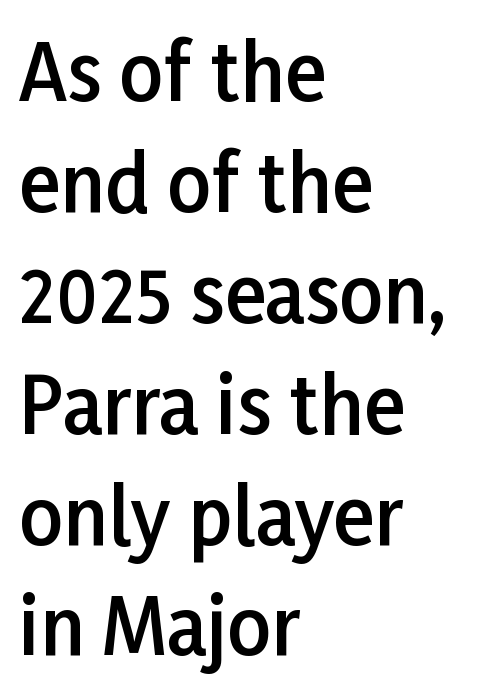
Q: Is the text bold? A: Semi-bold.
Q: Is the text italic (slanted)? A: No, it is upright.
Q: Is the typeface a serif or a sans-serif typeface? A: Sans-serif.
Q: Is the text underlined? A: No.
Q: How is the paragraph aligned? A: Left-aligned.
Q: Is the spacing between letters normal or unusually wide? A: Normal.
Q: Is the spacing between lines tight, normal or loose? A: Normal.
Q: Width (condensed, normal, or wide)? A: Normal.
Q: Stroke contrast? A: Low.
Q: x-height? A: Medium.
Q: Monospaced? A: No.
